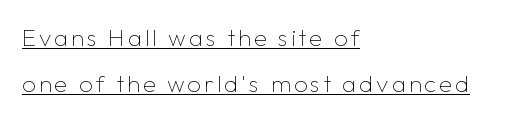
Q: Is the text bold? A: No.
Q: Is the text italic (slanted)? A: No, it is upright.
Q: Is the text underlined? A: Yes.
Q: How is the paragraph aligned? A: Left-aligned.
Q: Is the spacing between lines tight, normal or loose? A: Loose.
